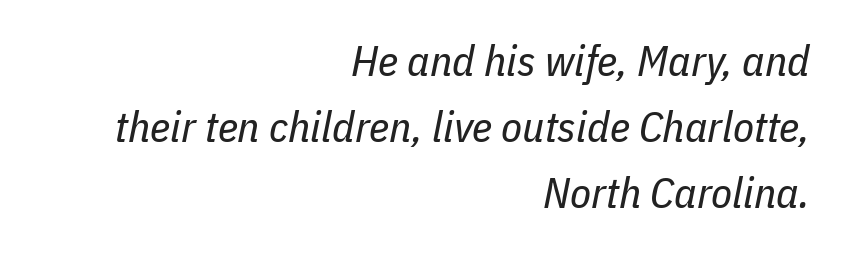
The image shows 43 px regular-weight, condensed type, italic (leaning right); set right-aligned, normal line spacing (1.54x), normal letter spacing, not underlined; low stroke contrast and a medium x-height.
